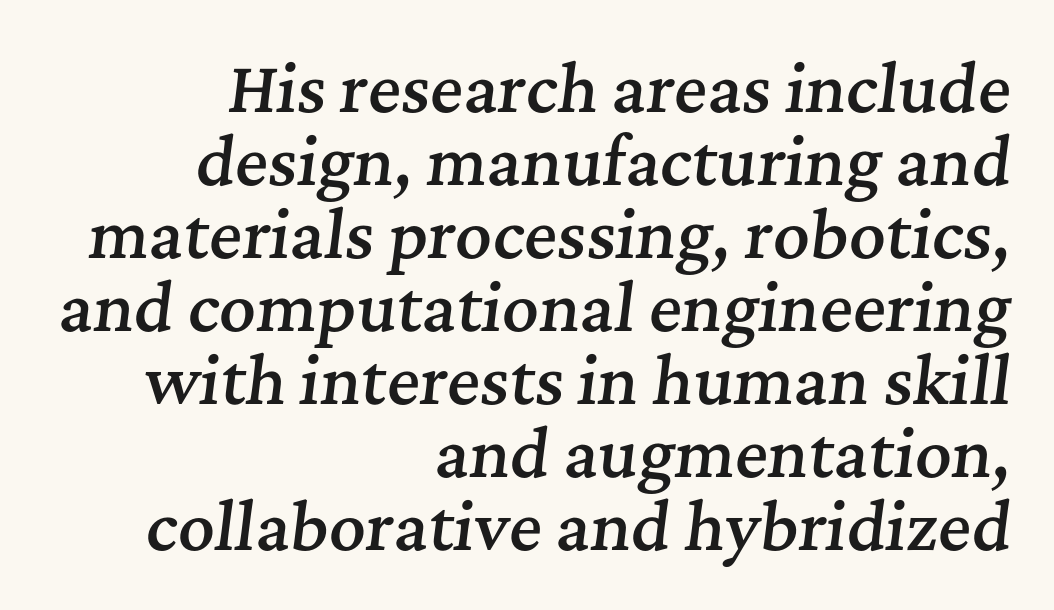
Notice how the stems are inclined rather than vertical — that's the hallmark of italics. Spacing between characters is what you'd get straight out of the box. Typographically, this falls in the serif category. Summary of weight: moderately heavy, a semibold.
